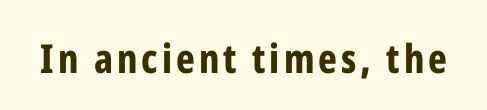
The image shows 40 px bold, condensed sans-serif type, upright; set not underlined; low stroke contrast and a medium x-height.
